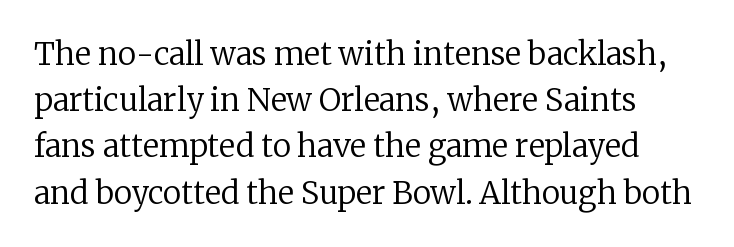
The image shows 31 px regular-weight serif type, upright; set normal line spacing (1.49x), normal letter spacing, not underlined; low stroke contrast and a medium x-height.
